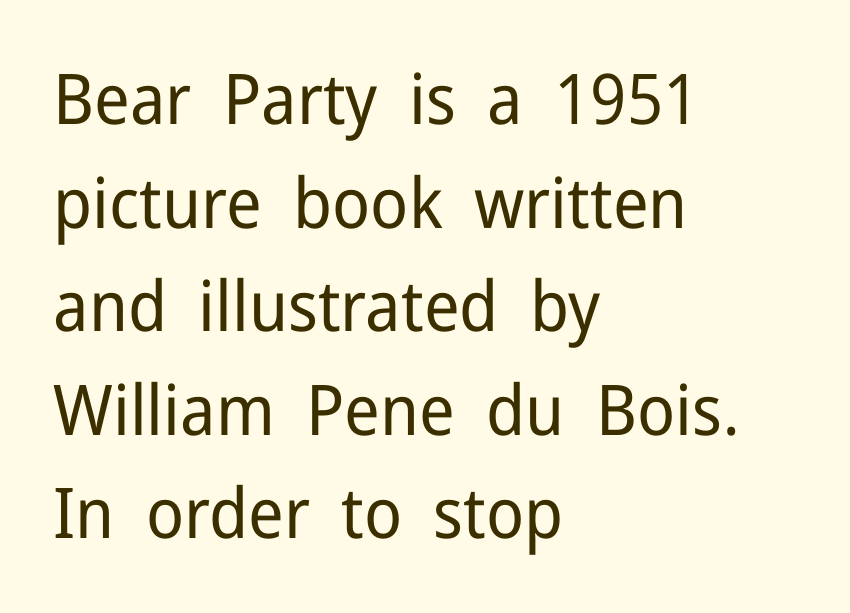
{"serif": "no", "italic": "no", "bold": "no", "weight": "regular", "width": "normal", "stroke_contrast": "low", "x_height": "medium", "monospaced": "no", "underline": "no", "align": "left", "line_spacing": "normal", "line_spacing_ratio": 1.48, "letter_spacing": "normal", "letter_spacing_em": 0.0, "glyph_px": 70}
